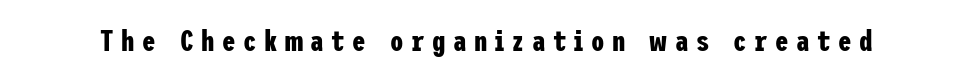
The image shows 30 px bold, condensed sans-serif type, upright; set unusually wide letter spacing (+0.25 em), not underlined; low stroke contrast and a medium x-height.
